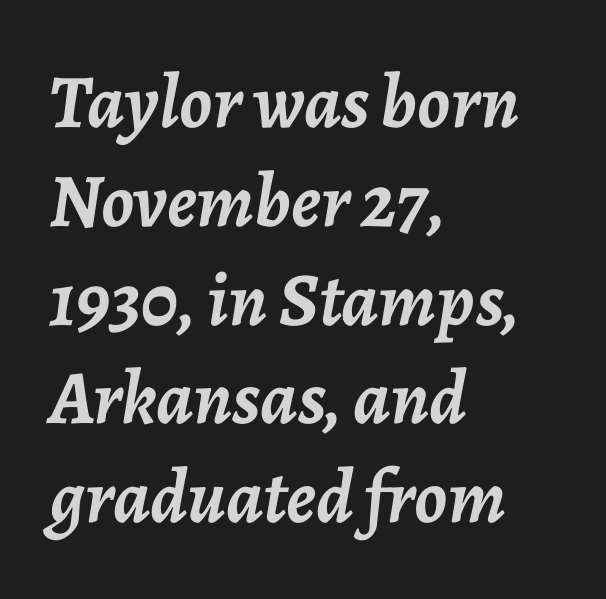
A dark, heavy texture on the line: the type is bold. Honestly, there is no underline to notice here at all. Regarding leading, the lines here are spaced in the standard way. The type is set solid horizontally, with unmodified tracking. Each letter keeps its own natural width here, so spacing adapts to shape. Observe the lean: these are italic letterforms.
